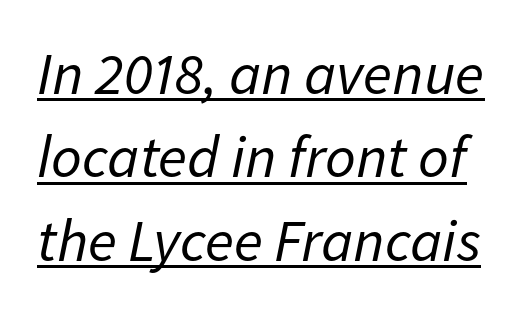
{"italic": "yes", "lean": "right", "slant_degrees": 11, "bold": "no", "weight": "regular", "width": "normal", "stroke_contrast": "low", "x_height": "medium", "monospaced": "no", "underline": "yes", "line_spacing": "normal", "line_spacing_ratio": 1.39, "letter_spacing": "normal", "letter_spacing_em": 0.0, "glyph_px": 60}
